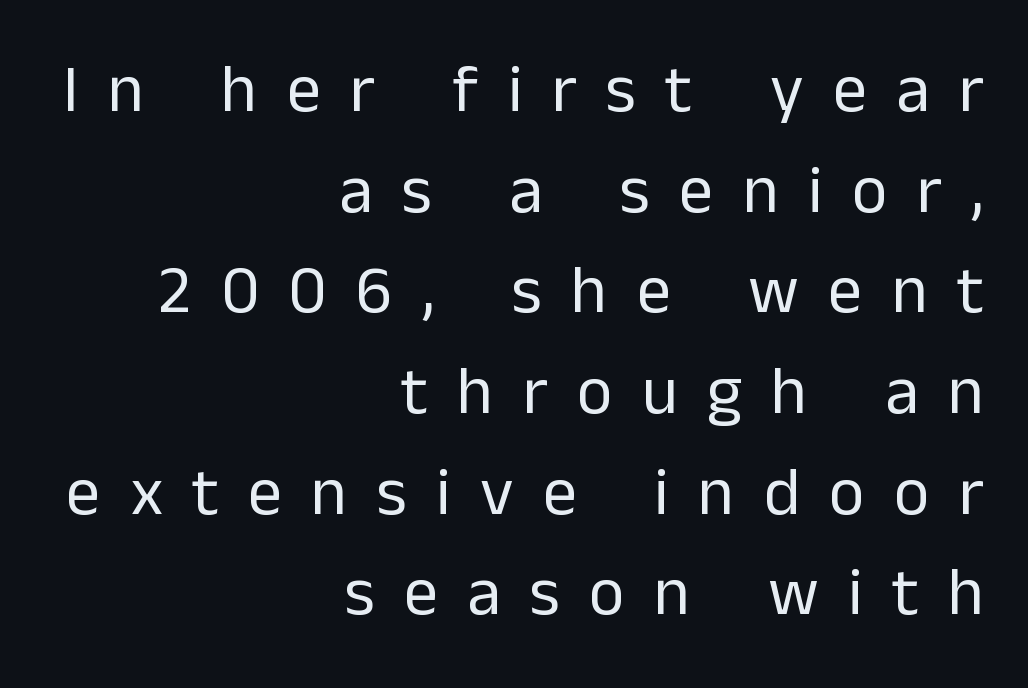
Q: Is the text bold? A: No.
Q: Is the text italic (slanted)? A: No, it is upright.
Q: Is the typeface a serif or a sans-serif typeface? A: Sans-serif.
Q: Is the text underlined? A: No.
Q: How is the paragraph aligned? A: Right-aligned.
Q: Is the spacing between letters normal or unusually wide? A: Unusually wide.
Q: Is the spacing between lines tight, normal or loose? A: Normal.
Q: Width (condensed, normal, or wide)? A: Normal.
Q: Stroke contrast? A: Low.
Q: x-height? A: Medium.
Q: Monospaced? A: No.
